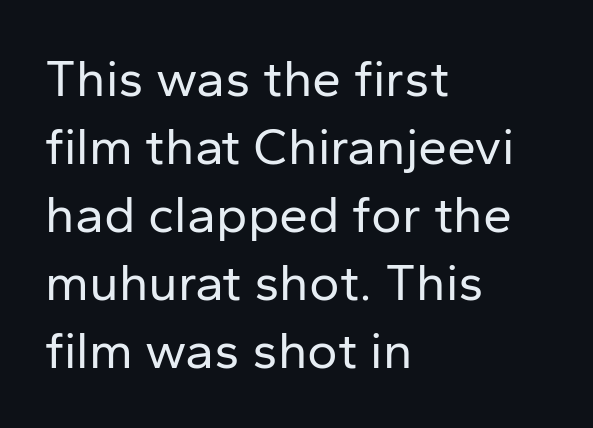
The image shows 52 px regular-weight sans-serif type, upright; set left-aligned, normal line spacing (1.31x), normal letter spacing, not underlined; low stroke contrast and a medium x-height.
